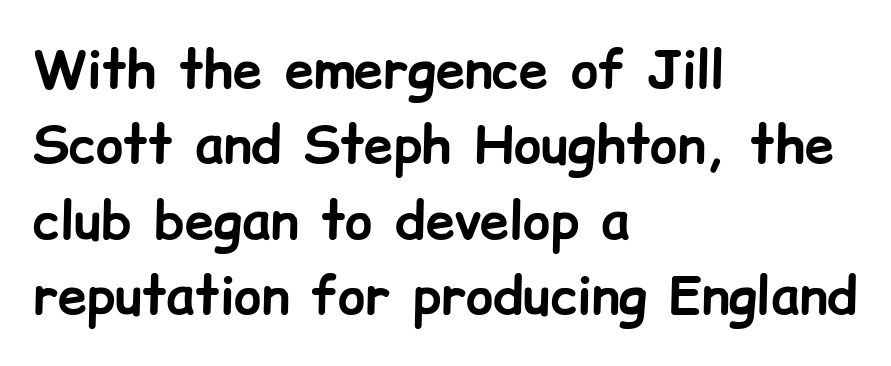
The lines are quadded left. Varying glyph widths throughout — classic text-font behaviour. Is the letter spacing exaggerated? No — it looks like the ordinary default. Notice how the stems are strictly vertical — no italics here.
